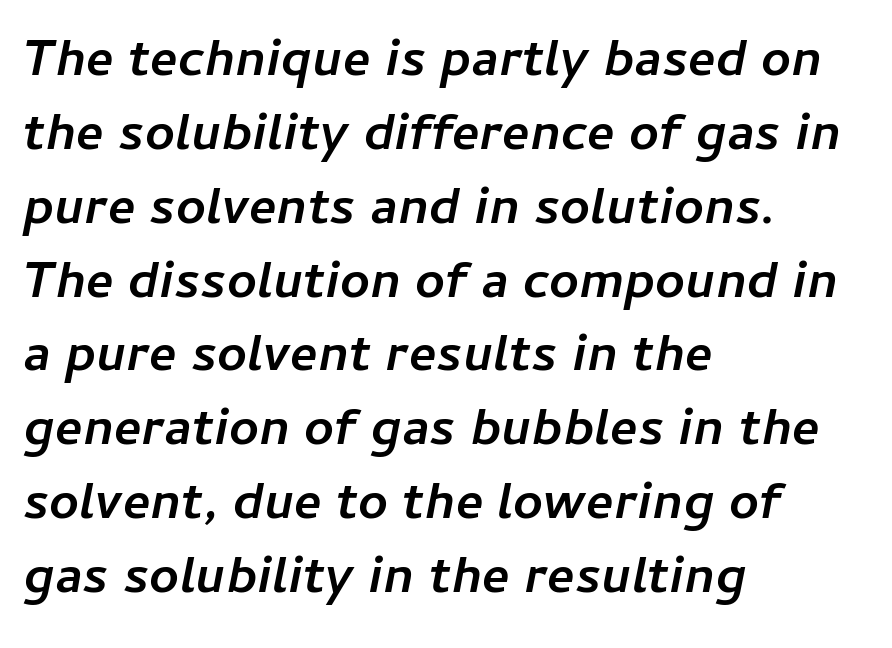
The image shows 52 px semibold type, italic (leaning right); set left-aligned, normal line spacing (1.42x), normal letter spacing, not underlined; low stroke contrast and a medium x-height.
